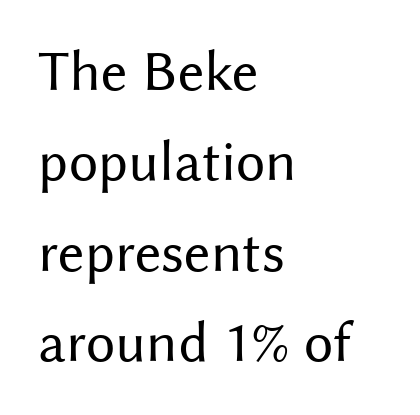
The image shows 58 px regular-weight sans-serif type, upright; set left-aligned, normal line spacing (1.56x), normal letter spacing, not underlined; medium stroke contrast and a medium x-height.
